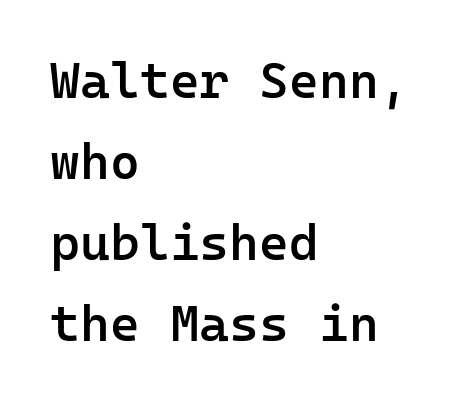
Q: Is the text bold? A: Semi-bold.
Q: Is the text italic (slanted)? A: No, it is upright.
Q: Is the typeface a serif or a sans-serif typeface? A: Sans-serif.
Q: Is the text underlined? A: No.
Q: How is the paragraph aligned? A: Left-aligned.
Q: Is the spacing between letters normal or unusually wide? A: Normal.
Q: Is the spacing between lines tight, normal or loose? A: Normal.
Q: Width (condensed, normal, or wide)? A: Normal.
Q: Stroke contrast? A: Low.
Q: x-height? A: Medium.
Q: Monospaced? A: Yes.
